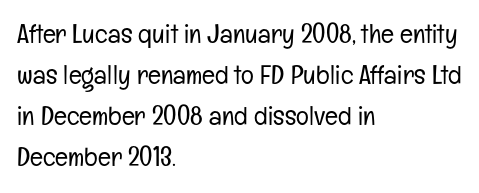
{"italic": "no", "bold": "no", "underline": "no", "align": "left", "line_spacing": "normal", "line_spacing_ratio": 1.52, "letter_spacing": "normal", "letter_spacing_em": 0.0, "glyph_px": 27}
